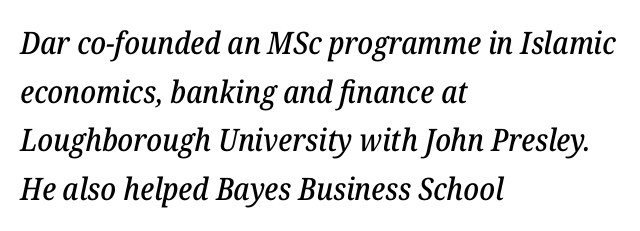
Q: Is the text italic (slanted)? A: Yes, it leans right by about 12 degrees.
Q: Is the typeface a serif or a sans-serif typeface? A: Serif.
Q: Is the text underlined? A: No.
Q: How is the paragraph aligned? A: Left-aligned.
Q: Is the spacing between letters normal or unusually wide? A: Normal.
Q: Is the spacing between lines tight, normal or loose? A: Normal.
Q: Width (condensed, normal, or wide)? A: Normal.
Q: Stroke contrast? A: Low.
Q: x-height? A: Medium.
Q: Monospaced? A: No.
